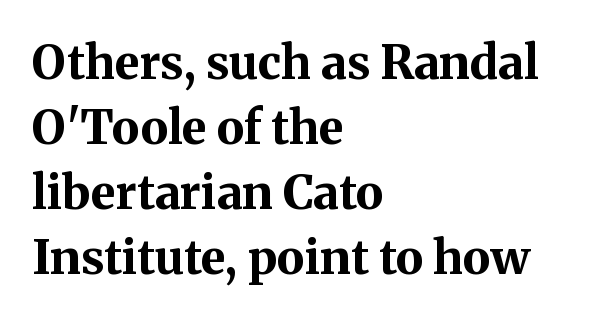
{"serif": "yes", "italic": "no", "bold": "yes", "weight": "bold", "width": "normal", "stroke_contrast": "medium", "x_height": "medium", "monospaced": "no", "underline": "no", "align": "left", "line_spacing": "normal", "line_spacing_ratio": 1.38, "letter_spacing": "normal", "letter_spacing_em": 0.0, "glyph_px": 47}
